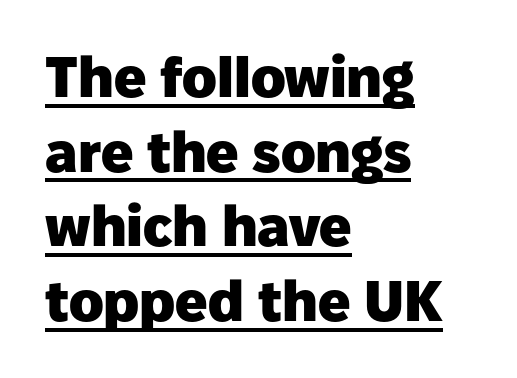
Successive baselines arrive at the customary interval. The text block is weighted toward the left margin, trailing off unevenly rightward. Nope, not italic — everything's standing straight. Emphasis is given by a line drawn under the lettering. Observe the ordinary spacing: letters are neighbours, not strangers.
